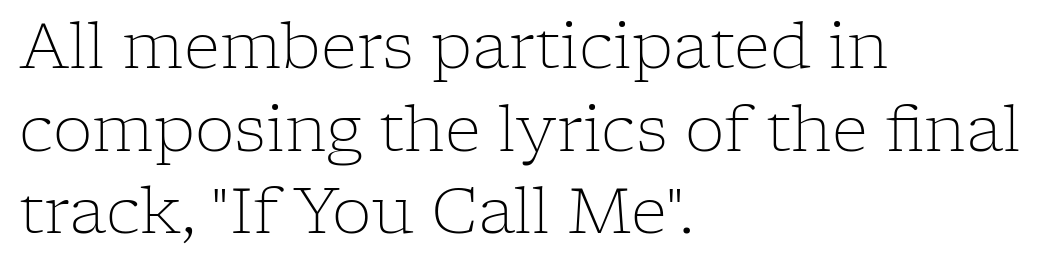
Casual observation: everything's shoved over to the left. A roman cut, with each character standing at attention. Letter spacing: default. A typesetter would call this proportional, since set widths differ per character.
